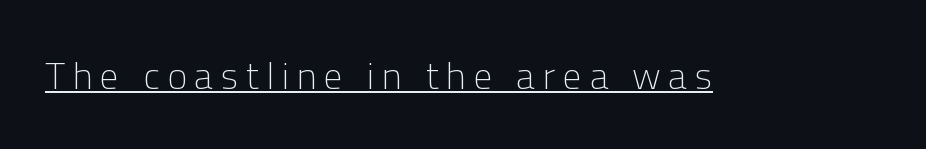
Here the glyphs are tracked loosely, breaking word shapes into spaced letters. The typesetter has applied underlining to the passage shown. Unlike italic type, these characters show no tilt at all. The characters display no serif detailing; their extremities are plain.
